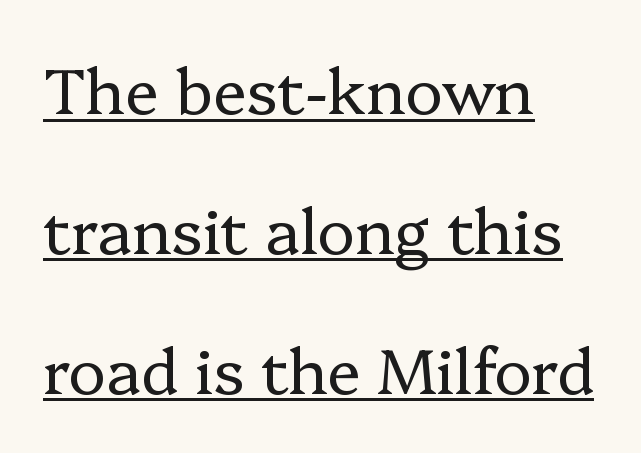
{"serif": "yes", "italic": "no", "bold": "no", "weight": "regular", "width": "normal", "stroke_contrast": "low", "x_height": "medium", "monospaced": "no", "underline": "yes", "align": "left", "line_spacing": "loose", "line_spacing_ratio": 2.22, "letter_spacing": "normal", "letter_spacing_em": 0.0, "glyph_px": 63}
